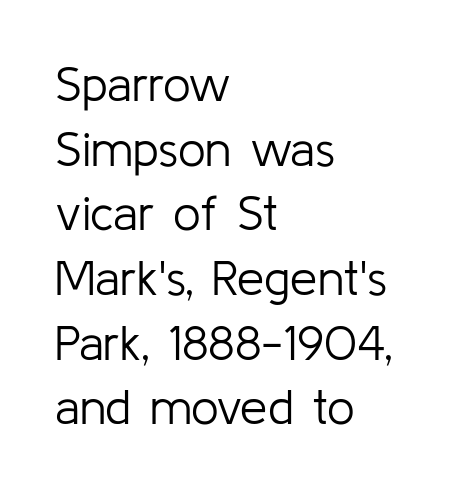
Q: Is the text bold? A: No.
Q: Is the text italic (slanted)? A: No, it is upright.
Q: Is the typeface a serif or a sans-serif typeface? A: Sans-serif.
Q: Is the text underlined? A: No.
Q: How is the paragraph aligned? A: Left-aligned.
Q: Is the spacing between letters normal or unusually wide? A: Normal.
Q: Is the spacing between lines tight, normal or loose? A: Normal.
Q: Width (condensed, normal, or wide)? A: Normal.
Q: Stroke contrast? A: Low.
Q: x-height? A: Medium.
Q: Monospaced? A: No.
